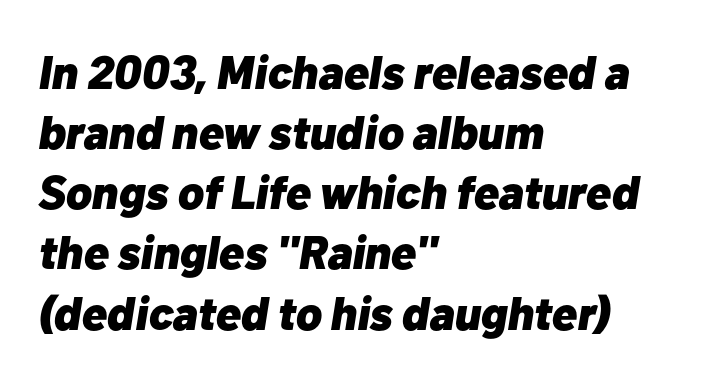
{"italic": "yes", "lean": "right", "slant_degrees": 10, "bold": "yes", "weight": "heavy", "width": "normal", "stroke_contrast": "low", "x_height": "medium", "monospaced": "no", "underline": "no", "align": "left", "line_spacing": "normal", "line_spacing_ratio": 1.28, "letter_spacing": "normal", "letter_spacing_em": 0.0, "glyph_px": 47}
